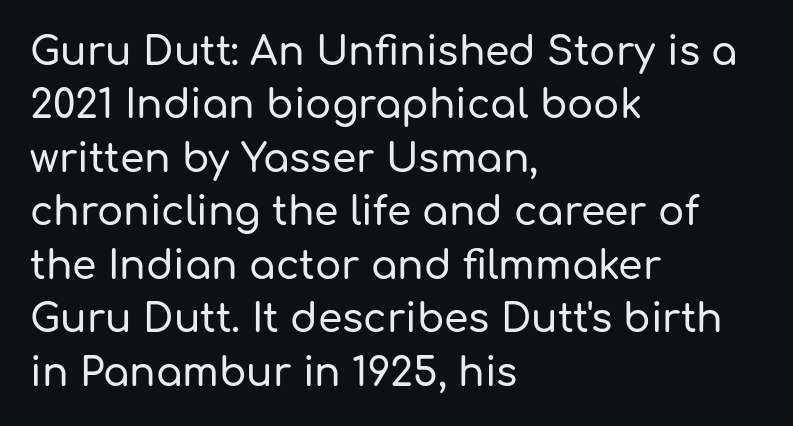
The image shows 39 px sans-serif type, upright; set left-aligned, normal line spacing (1.37x), normal letter spacing, not underlined; low stroke contrast and a medium x-height.
